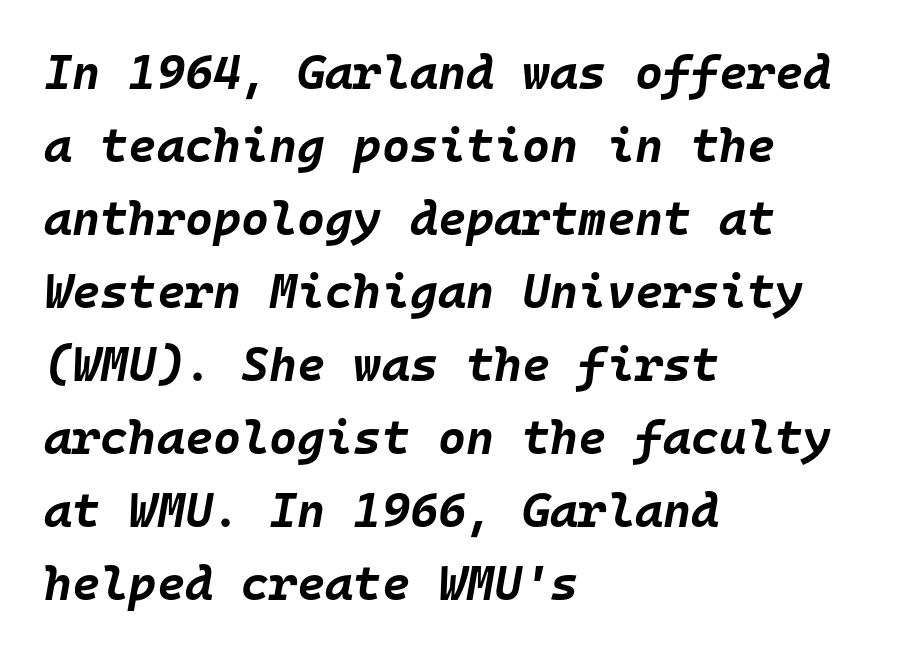
{"italic": "yes", "lean": "right", "slant_degrees": 10, "bold": "yes", "weight": "bold", "width": "normal", "stroke_contrast": "low", "x_height": "large", "monospaced": "yes", "underline": "no", "align": "left", "line_spacing": "normal", "line_spacing_ratio": 1.52, "letter_spacing": "normal", "letter_spacing_em": 0.0, "glyph_px": 48}
